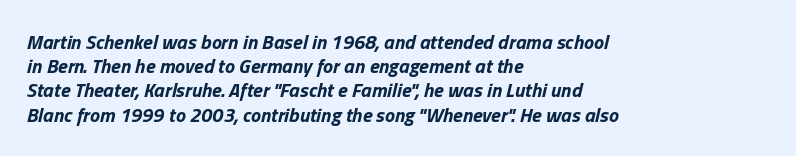
{"italic": "yes", "lean": "right", "slant_degrees": 13, "bold": "yes", "underline": "no", "align": "left", "line_spacing_ratio": 1.21, "letter_spacing": "normal", "letter_spacing_em": 0.0, "glyph_px": 20}
